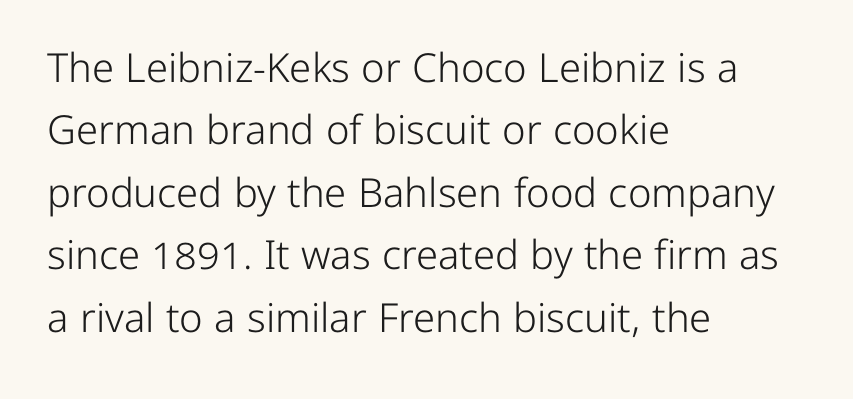
Nope, not italic — everything's standing straight. Spacing verdict: proportional, widths tailored to each character. The strokes carry an ordinary text weight at most. Leading: standard.
